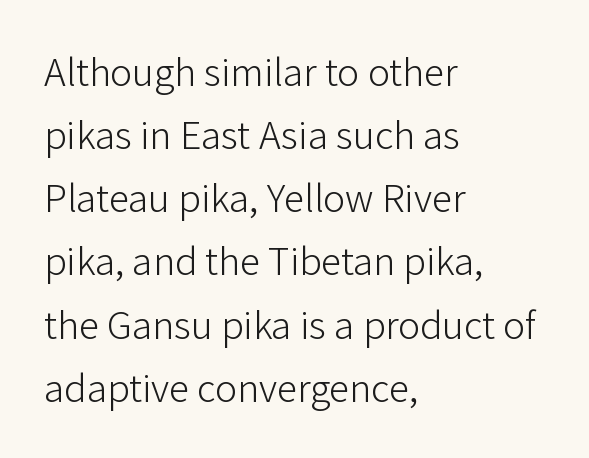
Nobody touched the tracking dial on this one. You could not count columns in this text — the font is proportionally spaced. The letters stand upright; this is a roman face. These lines are composed in type without serifs. The lines in this sample share a left origin and differ only in where they stop. One glance says typical: line gaps are just what's usual.
